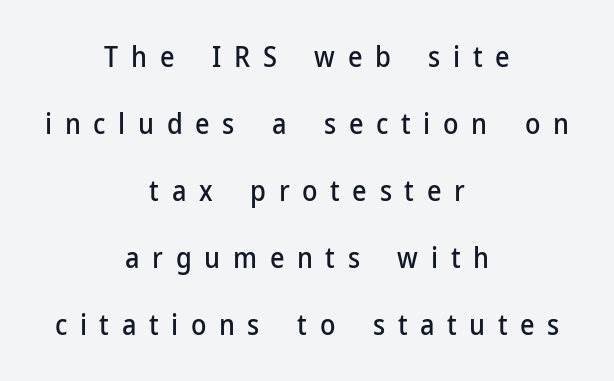
Q: Is the text italic (slanted)? A: No, it is upright.
Q: Is the typeface a serif or a sans-serif typeface? A: Sans-serif.
Q: Is the text underlined? A: No.
Q: How is the paragraph aligned? A: Centered.
Q: Is the spacing between letters normal or unusually wide? A: Unusually wide.
Q: Is the spacing between lines tight, normal or loose? A: Loose.
Q: Width (condensed, normal, or wide)? A: Normal.
Q: Stroke contrast? A: Low.
Q: x-height? A: Medium.
Q: Monospaced? A: No.
